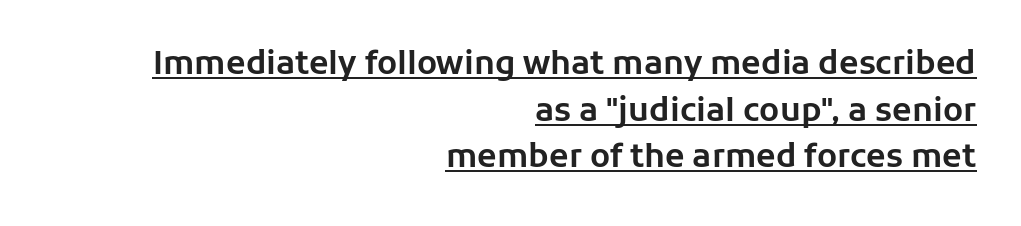
Q: Is the text italic (slanted)? A: No, it is upright.
Q: Is the typeface a serif or a sans-serif typeface? A: Sans-serif.
Q: Is the text underlined? A: Yes.
Q: How is the paragraph aligned? A: Right-aligned.
Q: Is the spacing between letters normal or unusually wide? A: Normal.
Q: Is the spacing between lines tight, normal or loose? A: Normal.
Q: Width (condensed, normal, or wide)? A: Normal.
Q: Stroke contrast? A: Low.
Q: x-height? A: Medium.
Q: Monospaced? A: No.
